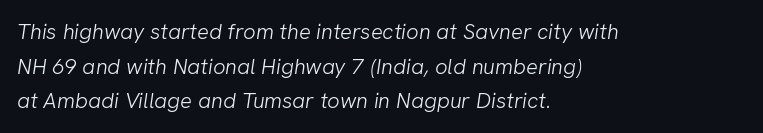
Stroke mass is kept to a normal reading level or below. Whoever set this chose a conventional vertical rhythm. A bare baseline throughout the passage. Short and long lines alike share a common starting point at left.
